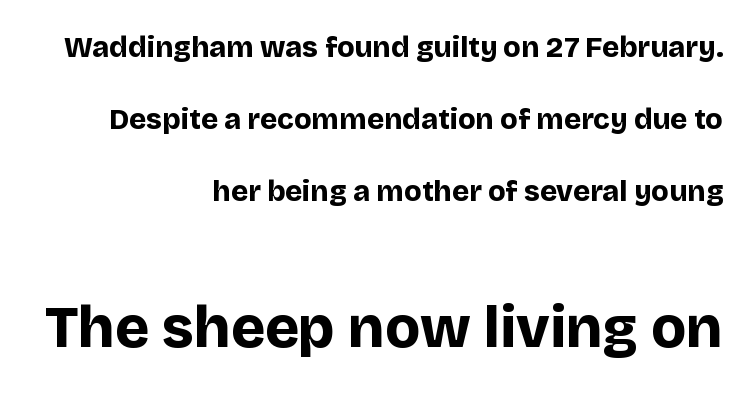
Q: Is the text bold? A: Yes.
Q: Is the text italic (slanted)? A: No, it is upright.
Q: Is the typeface a serif or a sans-serif typeface? A: Sans-serif.
Q: Is the text underlined? A: No.
Q: How is the paragraph aligned? A: Right-aligned.
Q: Is the spacing between letters normal or unusually wide? A: Normal.
Q: Is the spacing between lines tight, normal or loose? A: Loose.
Q: Which block of text is set in a larger size, the first (top) or the second (bottom)? A: The second (bottom) one.
Q: Width (condensed, normal, or wide)? A: Normal.
Q: Stroke contrast? A: Low.
Q: x-height? A: Large.
Q: Monospaced? A: No.
